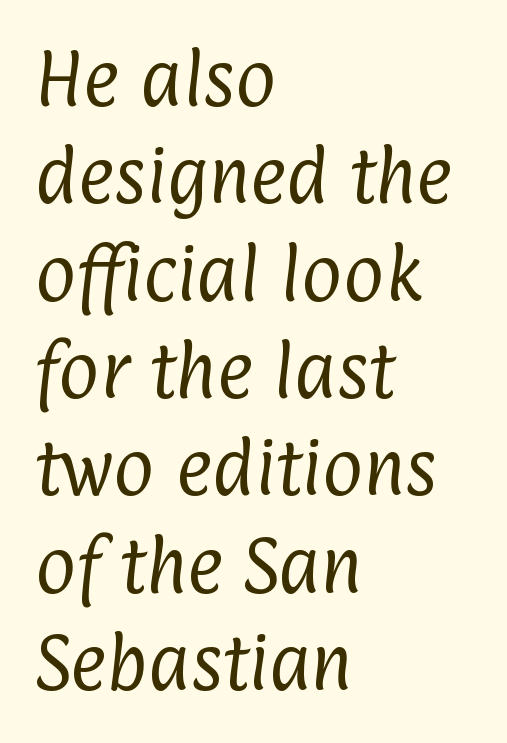
The image shows 62 px regular-weight, condensed sans-serif type; set left-aligned, normal line spacing (1.57x), normal letter spacing, not underlined; low stroke contrast and a medium x-height.
